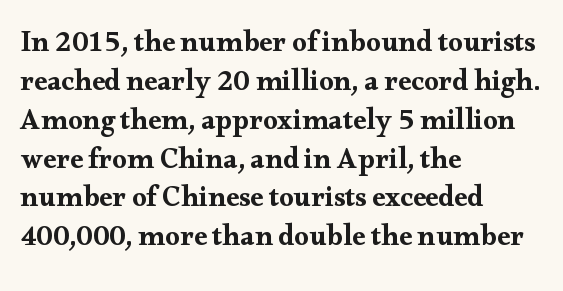
The image shows 29 px wide serif type, upright; set left-aligned, normal line spacing (1.34x), normal letter spacing, not underlined; medium stroke contrast and a small x-height.
